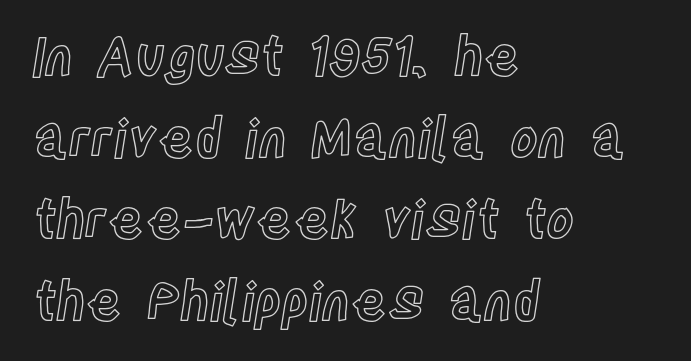
The image shows 53 px condensed type; set left-aligned, normal line spacing (1.54x), normal letter spacing, not underlined; a large x-height.
